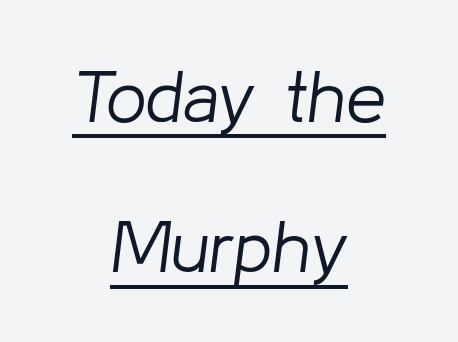
{"italic": "yes", "lean": "right", "slant_degrees": 8, "bold": "no", "weight": "light", "width": "normal", "stroke_contrast": "low", "x_height": "medium", "monospaced": "no", "underline": "yes", "align": "center", "line_spacing": "loose", "line_spacing_ratio": 2.09, "letter_spacing": "normal", "letter_spacing_em": 0.0, "glyph_px": 72}
